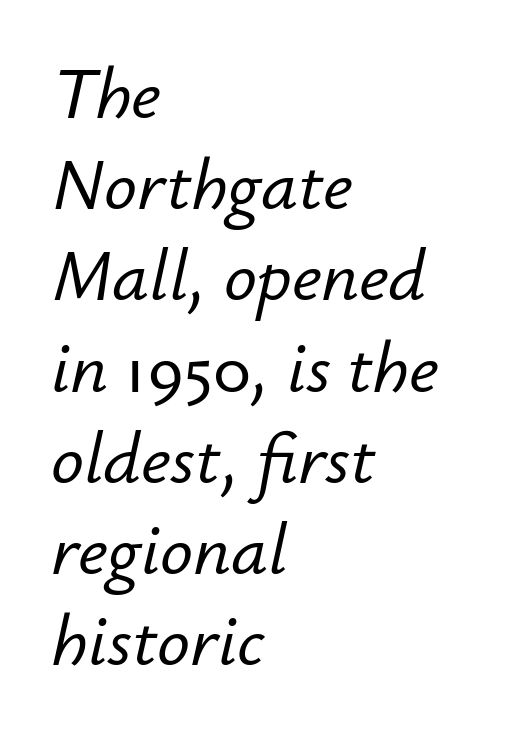
The image shows 73 px text type, italic (leaning right); set left-aligned, normal line spacing (1.25x), normal letter spacing, not underlined; low stroke contrast and a small x-height.
